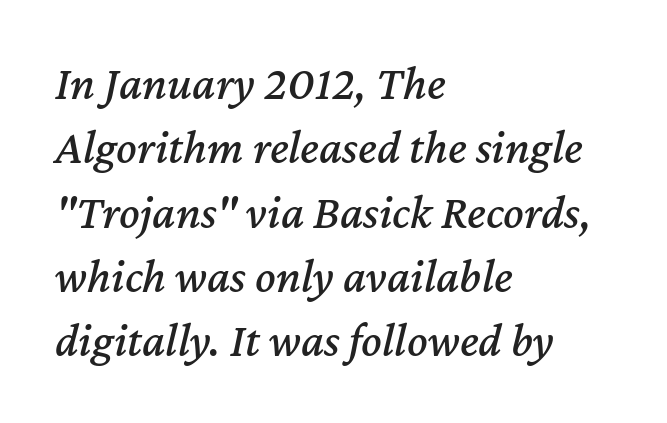
Q: Is the text italic (slanted)? A: Yes, it leans right by about 12 degrees.
Q: Is the text underlined? A: No.
Q: How is the paragraph aligned? A: Left-aligned.
Q: Is the spacing between letters normal or unusually wide? A: Normal.
Q: Is the spacing between lines tight, normal or loose? A: Normal.
Q: Width (condensed, normal, or wide)? A: Normal.
Q: Stroke contrast? A: Medium.
Q: x-height? A: Medium.
Q: Monospaced? A: No.
